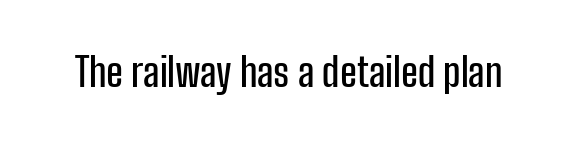
{"serif": "no", "italic": "no", "width": "condensed", "stroke_contrast": "low", "x_height": "medium", "monospaced": "no", "underline": "no", "letter_spacing": "normal", "letter_spacing_em": 0.0, "glyph_px": 40}
